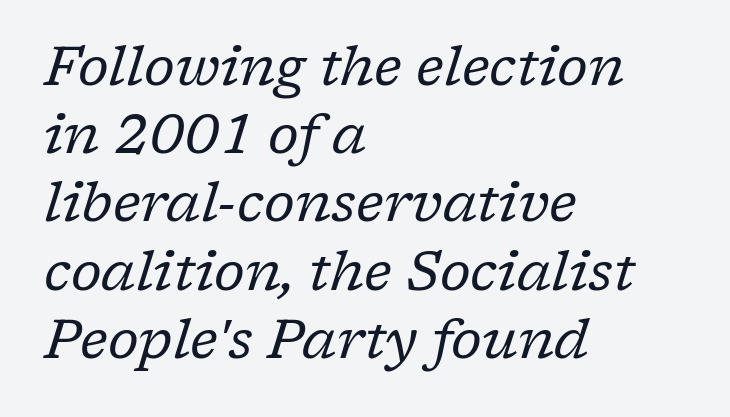
The image shows 55 px regular-weight serif type, italic (leaning right); set left-aligned, line spacing 1.24x, normal letter spacing, not underlined; low stroke contrast and a medium x-height.
